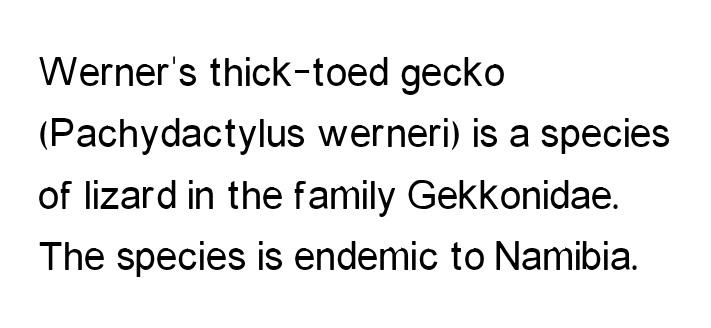
Think of a printed novel: that variable character pitch is what you see here. No word sits above an underline. Ordinary non-slanted type is in use. Does the type have serifs? No, each stem ends abruptly. Each word holds together tightly as a unit, with standard inter-letter gaps.
